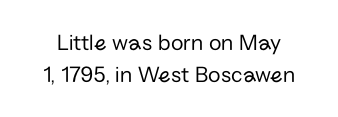
The image shows 23 px text type, upright; set normal line spacing (1.41x), normal letter spacing, not underlined.
